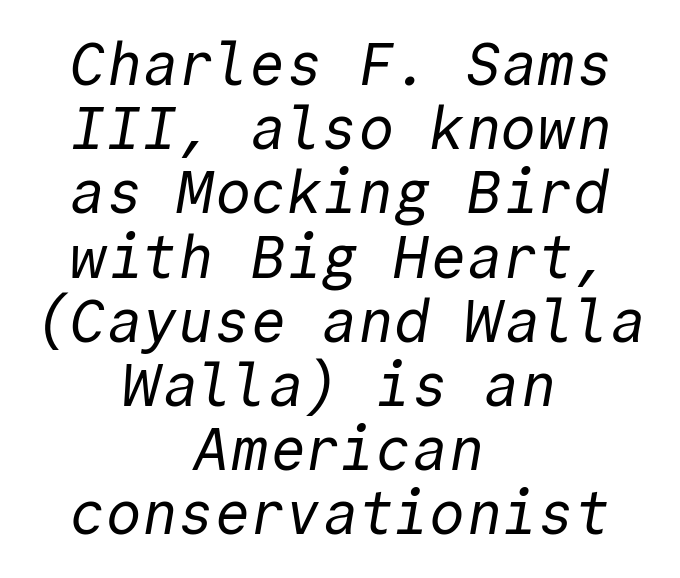
Tracking here is standard; glyphs follow each other at the usual distance. The font family rendered here belongs to the sans-serif group. Is the block centered? Yes — each line is placed symmetrically about the middle. Whoever set this chose condensed vertical rhythm over breathing room.
